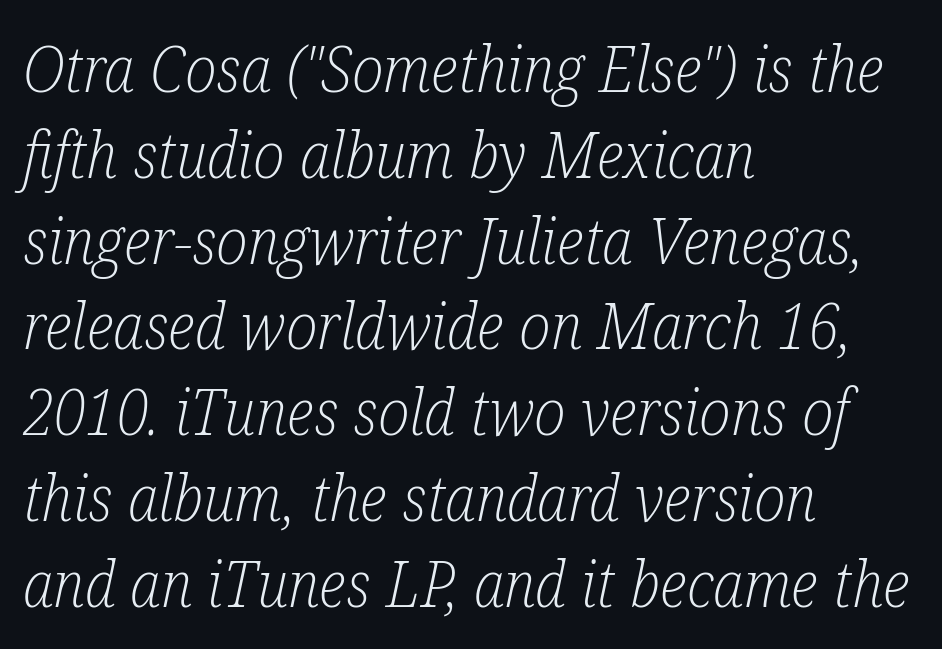
Q: Is the text bold? A: No.
Q: Is the text italic (slanted)? A: Yes, it leans right by about 12 degrees.
Q: Is the typeface a serif or a sans-serif typeface? A: Serif.
Q: Is the text underlined? A: No.
Q: How is the paragraph aligned? A: Left-aligned.
Q: Is the spacing between letters normal or unusually wide? A: Normal.
Q: Is the spacing between lines tight, normal or loose? A: Normal.
Q: Width (condensed, normal, or wide)? A: Condensed.
Q: Stroke contrast? A: Low.
Q: x-height? A: Medium.
Q: Monospaced? A: No.
